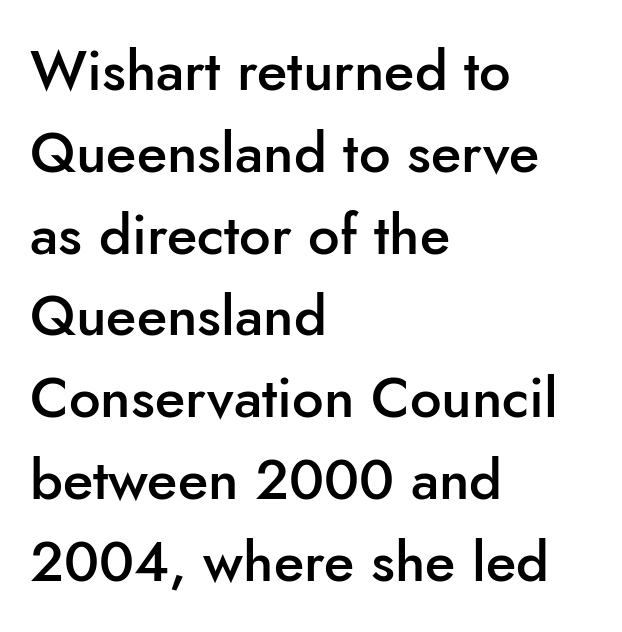
Each glyph is drawn with semibold strokes, heavier than normal yet not fully bold. Font category for this specimen: sans-serif. The lettering holds an erect, upright posture throughout. The passage shown stacks its lines at a standard gap.
